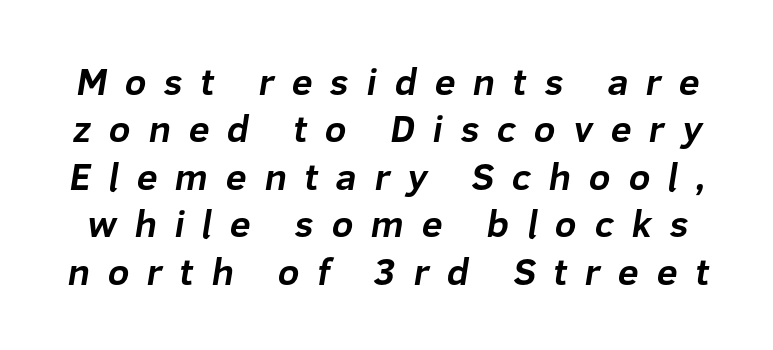
Q: Is the text bold? A: Yes.
Q: Is the typeface a serif or a sans-serif typeface? A: Sans-serif.
Q: Is the text underlined? A: No.
Q: Is the spacing between letters normal or unusually wide? A: Unusually wide.
Q: Is the spacing between lines tight, normal or loose? A: Normal.
Q: Width (condensed, normal, or wide)? A: Normal.
Q: Stroke contrast? A: Low.
Q: x-height? A: Medium.
Q: Monospaced? A: No.
